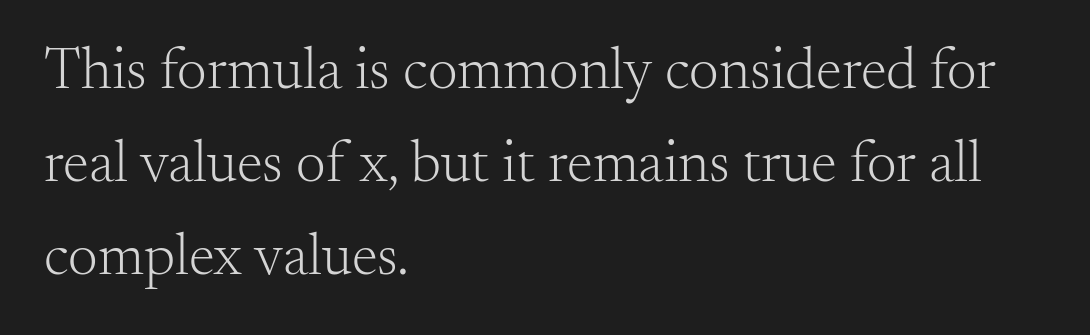
The image shows 59 px light serif type, upright; set left-aligned, normal line spacing (1.58x), normal letter spacing, not underlined; medium stroke contrast and a small x-height.
